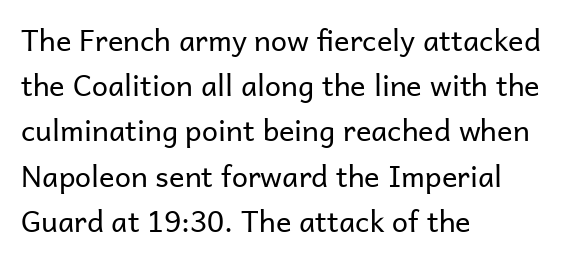
The image shows 29 px regular-weight sans-serif type, upright; set left-aligned, normal line spacing (1.56x), normal letter spacing, not underlined; low stroke contrast and a medium x-height.
